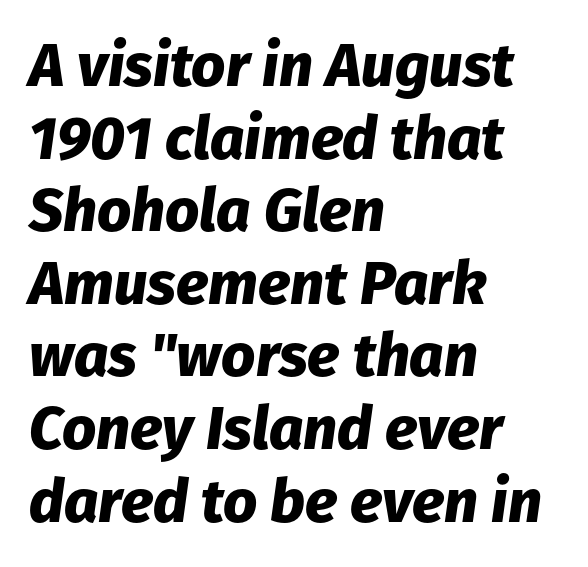
{"italic": "yes", "lean": "right", "slant_degrees": 8, "bold": "yes", "weight": "heavy", "width": "normal", "stroke_contrast": "low", "x_height": "medium", "monospaced": "no", "underline": "no", "align": "left", "line_spacing_ratio": 1.21, "letter_spacing": "normal", "letter_spacing_em": 0.0, "glyph_px": 60}
